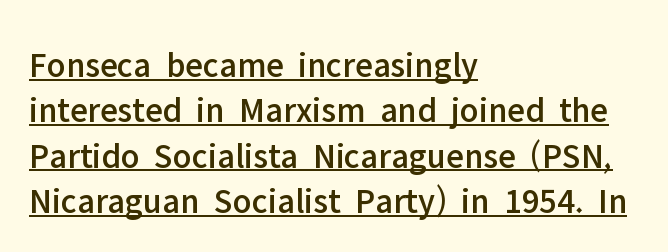
Q: Is the text italic (slanted)? A: No, it is upright.
Q: Is the typeface a serif or a sans-serif typeface? A: Sans-serif.
Q: Is the text underlined? A: Yes.
Q: How is the paragraph aligned? A: Left-aligned.
Q: Is the spacing between letters normal or unusually wide? A: Normal.
Q: Is the spacing between lines tight, normal or loose? A: Normal.
Q: Width (condensed, normal, or wide)? A: Normal.
Q: Stroke contrast? A: Low.
Q: x-height? A: Medium.
Q: Monospaced? A: No.
